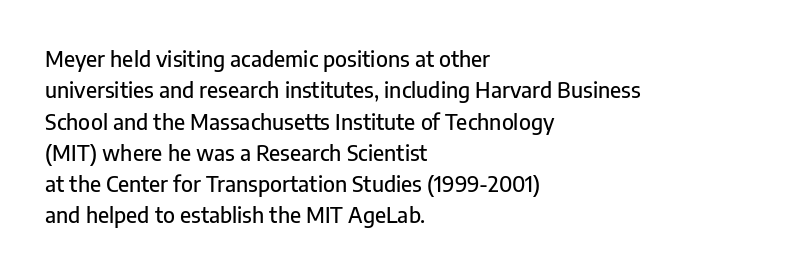
The compositor pushed each line to the left boundary. The designer left line spacing at the default. The rendering keeps characters at their native spacing. No italicization has been applied; the sample stays upright. Clear beneath every line of the passage.
